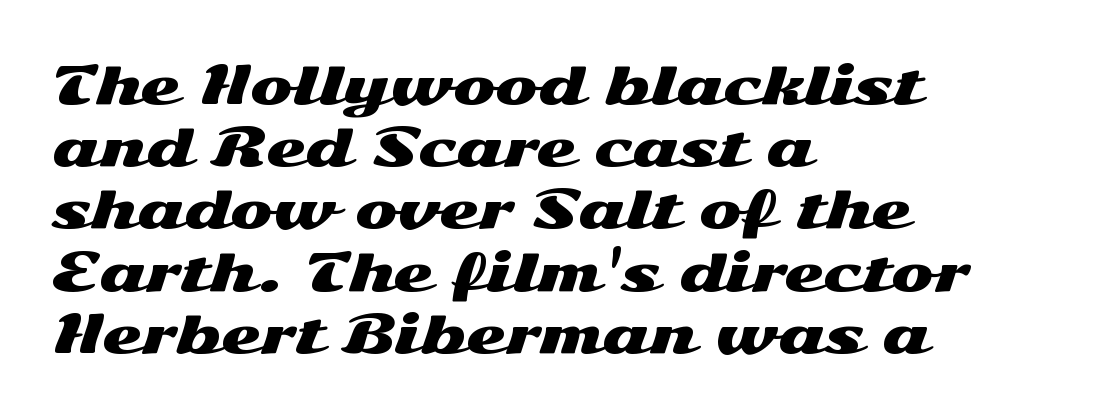
The image shows 51 px wide sans-serif type; set left-aligned, line spacing 1.22x, normal letter spacing, not underlined; medium stroke contrast and a medium x-height.
